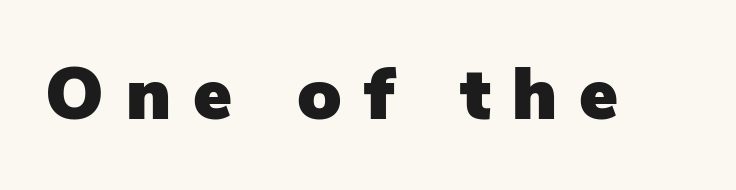
A typesetter would label this face a sans. The letters stand upright; this is a roman face. Decoration check: the copy has no underline. Spacing verdict: proportional, widths tailored to each character. What stands out about the letter spacing? Its width — letters are far apart.
